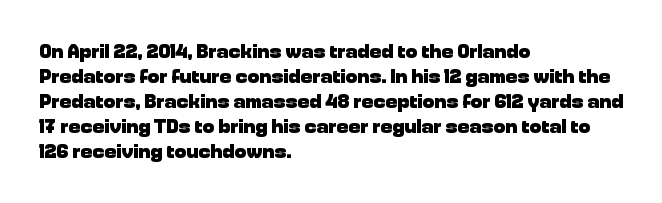
{"italic": "no", "bold": "yes", "underline": "no", "align": "left", "line_spacing": "normal", "line_spacing_ratio": 1.25, "letter_spacing": "normal", "letter_spacing_em": 0.0, "glyph_px": 20}
